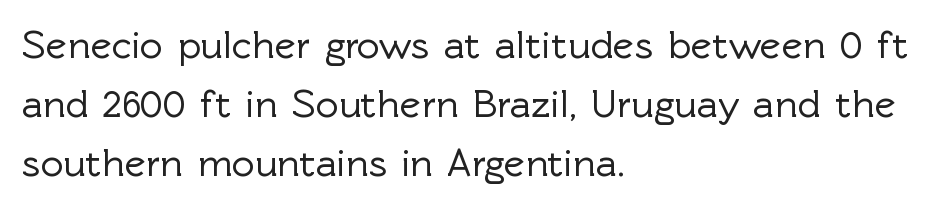
The image shows 40 px sans-serif type, upright; set left-aligned, normal line spacing (1.47x), normal letter spacing, not underlined; a medium x-height.
